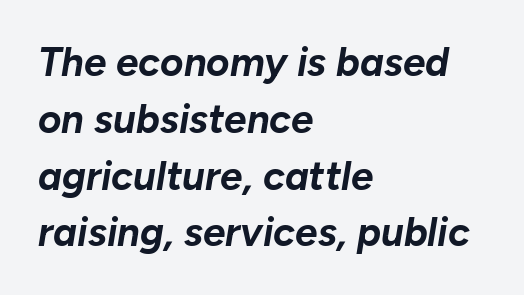
Q: Is the text bold? A: Yes.
Q: Is the text italic (slanted)? A: Yes, it leans right by about 10 degrees.
Q: Is the text underlined? A: No.
Q: How is the paragraph aligned? A: Left-aligned.
Q: Is the spacing between letters normal or unusually wide? A: Normal.
Q: Is the spacing between lines tight, normal or loose? A: Normal.
Q: Width (condensed, normal, or wide)? A: Normal.
Q: Stroke contrast? A: Low.
Q: x-height? A: Medium.
Q: Monospaced? A: No.
